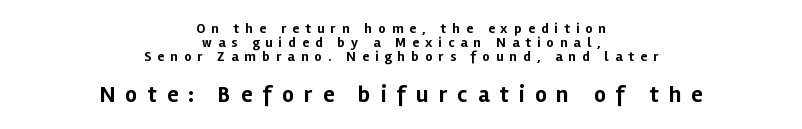
Q: Is the text bold? A: Yes.
Q: Is the text italic (slanted)? A: No, it is upright.
Q: Is the text underlined? A: No.
Q: How is the paragraph aligned? A: Centered.
Q: Is the spacing between letters normal or unusually wide? A: Unusually wide.
Q: Is the spacing between lines tight, normal or loose? A: Tight.
Q: Which block of text is set in a larger size, the first (top) or the second (bottom)? A: The second (bottom) one.
